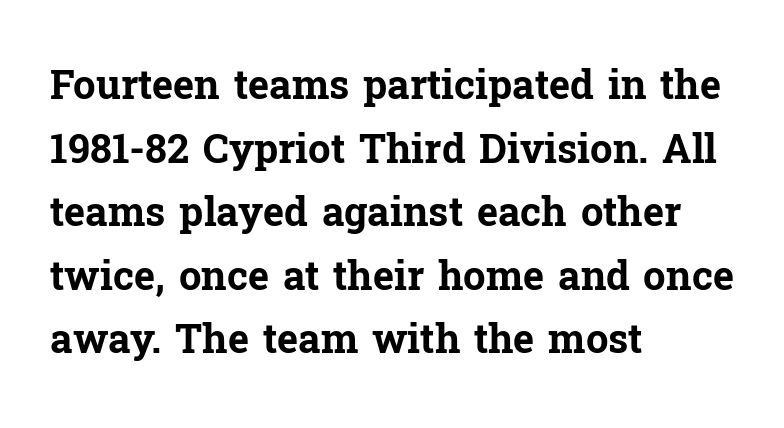
Q: Is the text bold? A: Yes.
Q: Is the text italic (slanted)? A: No, it is upright.
Q: Is the typeface a serif or a sans-serif typeface? A: Serif.
Q: Is the text underlined? A: No.
Q: How is the paragraph aligned? A: Left-aligned.
Q: Is the spacing between letters normal or unusually wide? A: Normal.
Q: Is the spacing between lines tight, normal or loose? A: Normal.
Q: Width (condensed, normal, or wide)? A: Normal.
Q: Stroke contrast? A: Low.
Q: x-height? A: Medium.
Q: Monospaced? A: No.
